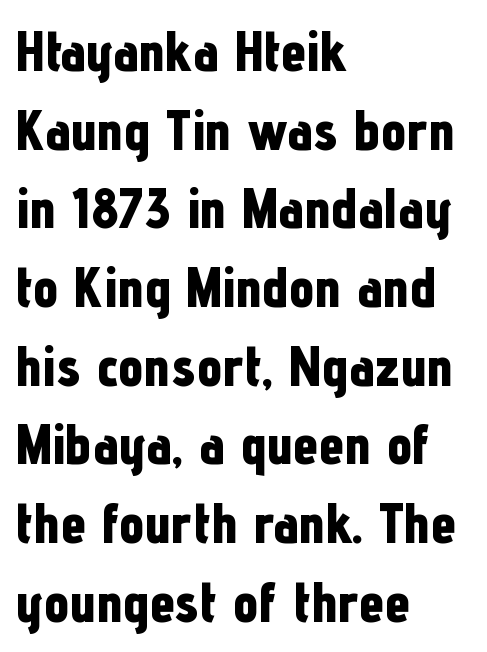
The image shows 57 px bold, condensed sans-serif type, upright; set left-aligned, normal line spacing (1.38x), normal letter spacing, not underlined; low stroke contrast and a medium x-height.
